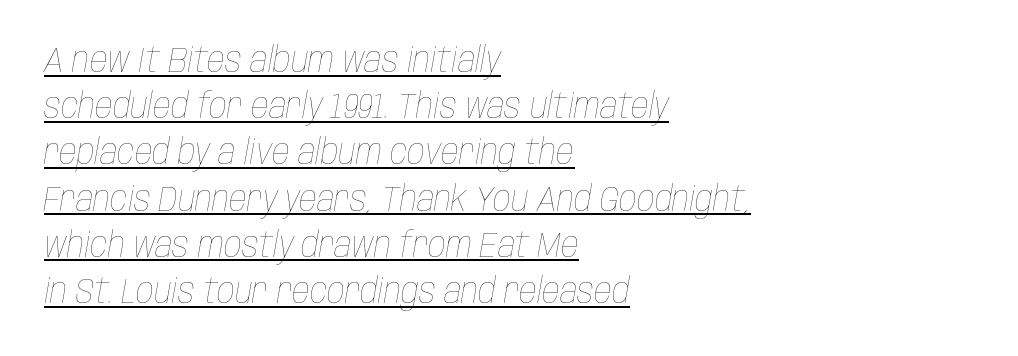
Vertical stems look standard width or narrower in stroke. Varying glyph widths throughout — classic text-font behaviour. Is the block centered? No — it sits flush against the left margin. Nobody touched the tracking dial on this one. Underlined type.
